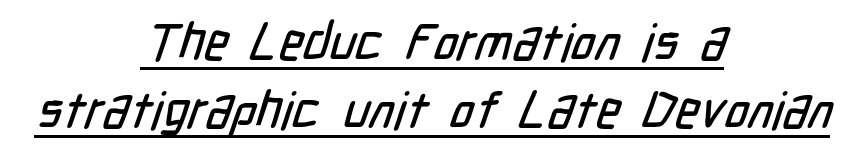
Each letter's strokes conclude bluntly, with no projecting serifs. Evenly set lines give the paragraph a standard silhouette. This rendering leaves character spacing at its baseline value. Casual observation: everything's sitting right in the middle. Spacing verdict: proportional, widths tailored to each character. The rendered words wear a rule along their underside.
